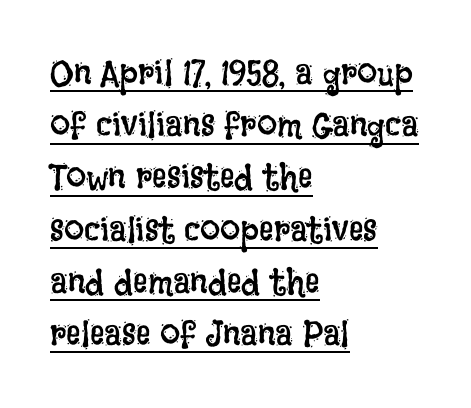
{"italic": "no", "bold": "no", "weight": "regular", "width": "condensed", "stroke_contrast": "low", "x_height": "large", "monospaced": "no", "underline": "yes", "align": "left", "line_spacing": "normal", "line_spacing_ratio": 1.45, "letter_spacing": "normal", "letter_spacing_em": 0.0, "glyph_px": 36}
